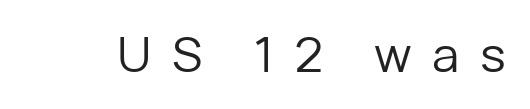
{"serif": "no", "italic": "no", "bold": "no", "weight": "regular", "width": "normal", "stroke_contrast": "low", "x_height": "medium", "monospaced": "no", "underline": "no", "letter_spacing": "wide", "letter_spacing_em": 0.42, "glyph_px": 49}
